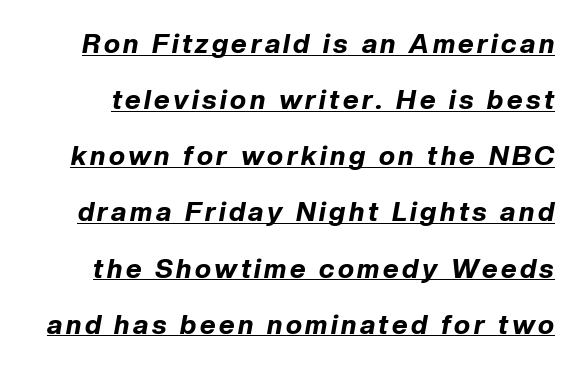
{"italic": "yes", "lean": "right", "slant_degrees": 10, "bold": "yes", "underline": "yes", "line_spacing": "loose", "line_spacing_ratio": 2.08, "glyph_px": 27}
